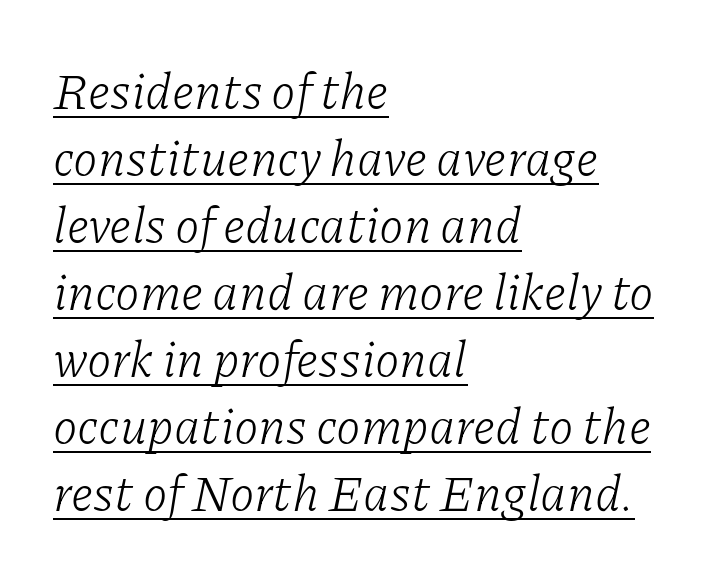
Q: Is the text bold? A: No.
Q: Is the text italic (slanted)? A: Yes, it leans right by about 11 degrees.
Q: Is the typeface a serif or a sans-serif typeface? A: Serif.
Q: Is the text underlined? A: Yes.
Q: How is the paragraph aligned? A: Left-aligned.
Q: Is the spacing between letters normal or unusually wide? A: Normal.
Q: Is the spacing between lines tight, normal or loose? A: Normal.
Q: Width (condensed, normal, or wide)? A: Normal.
Q: Stroke contrast? A: Low.
Q: x-height? A: Medium.
Q: Monospaced? A: No.
